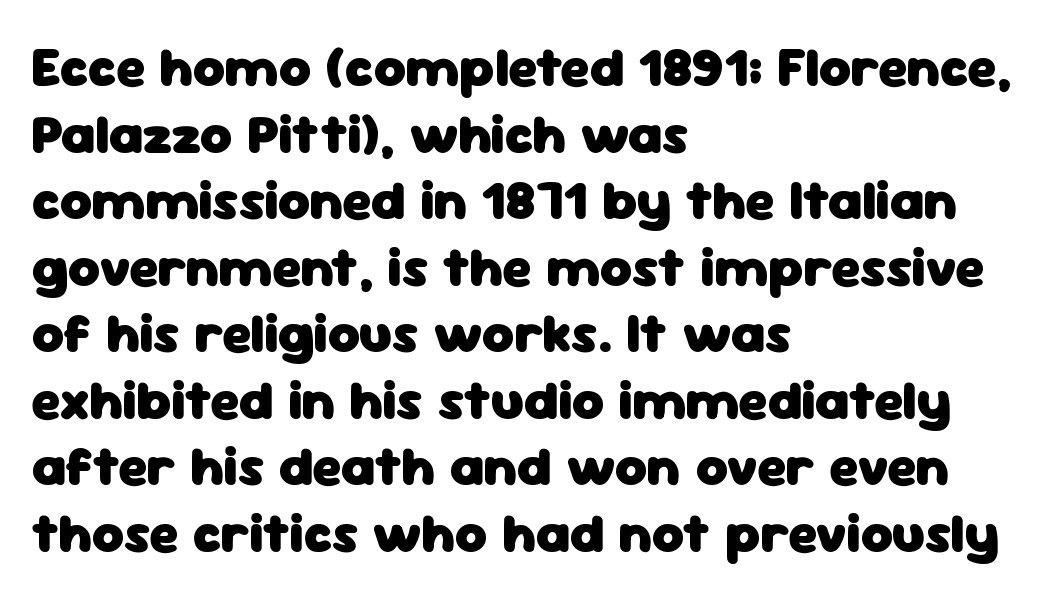
The image shows 55 px heavy sans-serif type, upright; set left-aligned, line spacing 1.21x, normal letter spacing, not underlined; low stroke contrast and a medium x-height.
